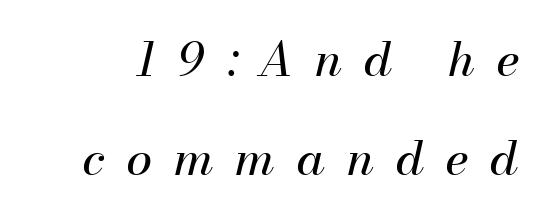
The image shows 47 px regular-weight type, italic (leaning right); set loose line spacing (2.11x), unusually wide letter spacing (+0.46 em), not underlined; medium stroke contrast and a small x-height.
